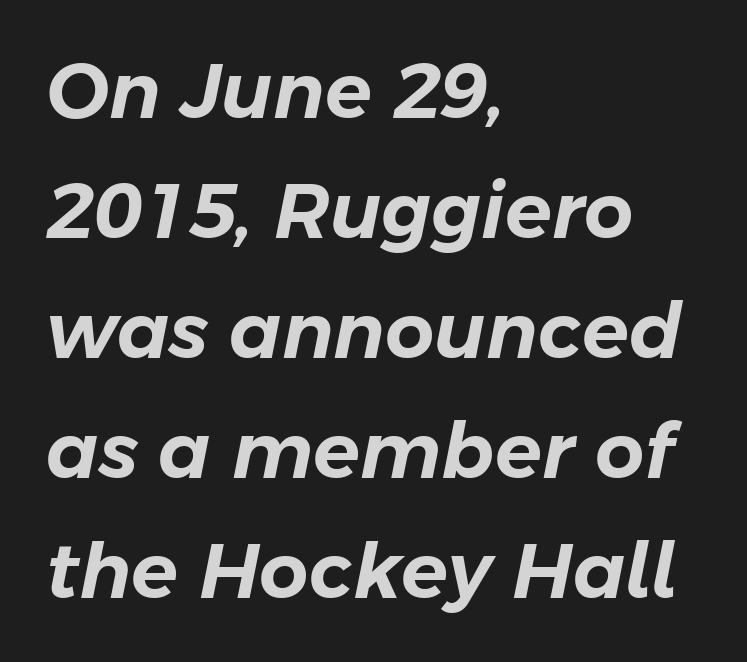
The rows are spaced the way most documents space them. The passage shown is typed in a proportional face where columns would drift. These lines were composed using italics. Check the space under the baseline: it is left empty. Reading down the block, your eye returns to a fixed left position each line.
